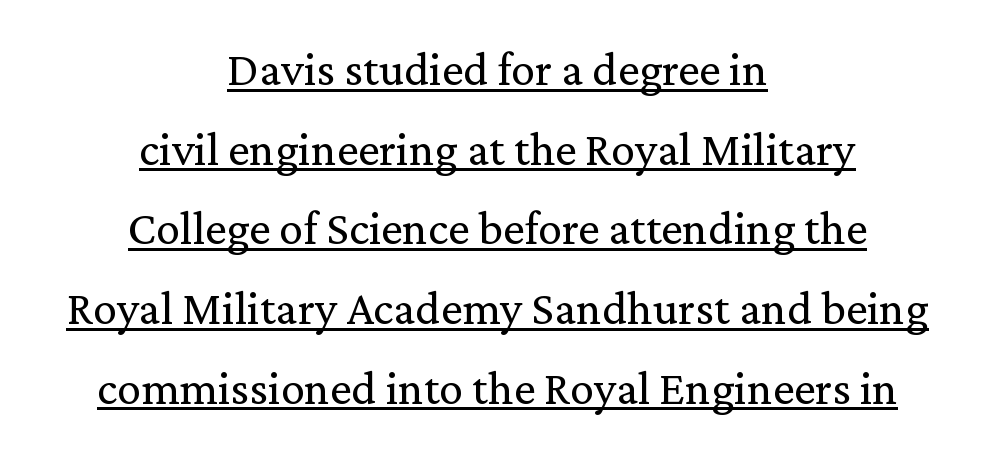
This is roman type, the default non-slanted kind. The passage shown is typeset with a serif family. The face used here is proportionally spaced, like ordinary book or web type. The letterforms sit shoulder to shoulder at normal distance. Students, observe the line beneath the letters — that is underlining. No letter is thick-stroked: the sample isn't bold.
